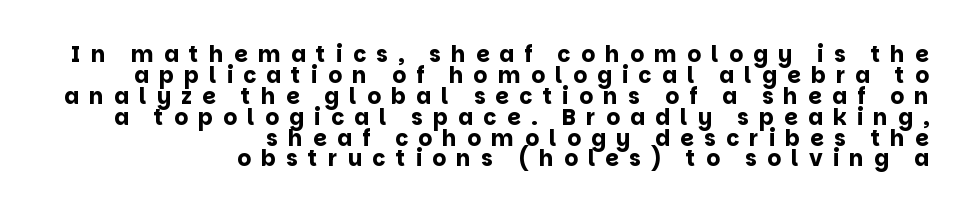
Leading is clearly below the norm, producing a dense column. Heavy-handed strokes throughout: this text is bold. No word sits above an underline. The type sits square on the baseline with zero lean. You could only call the tracking loose — the letters float apart.
